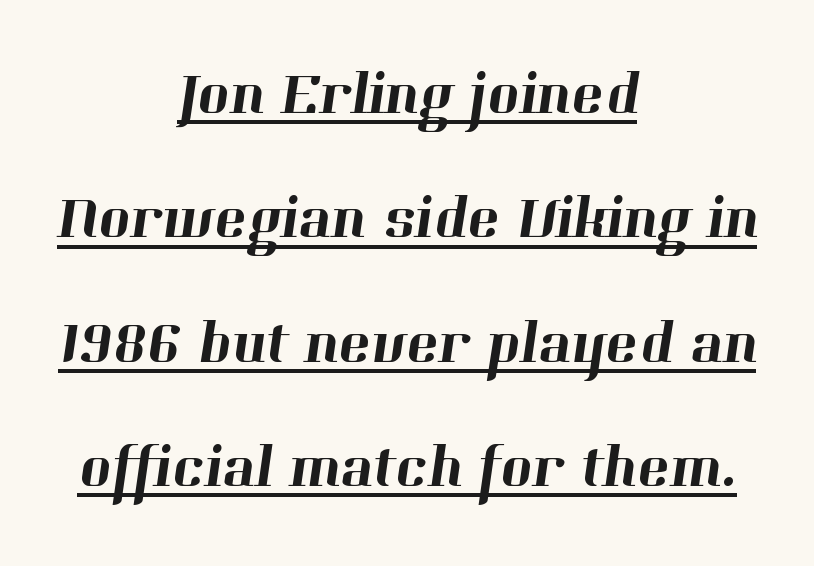
Stroke terminals: seriffed. The passage shown is typed in a proportional face where columns would drift. Default kerning and tracking; the words read as compact shapes. A typesetter would call this leading open, well beyond the default. Every word sits above its own underline. In CSS terms this would be text-align: center.
